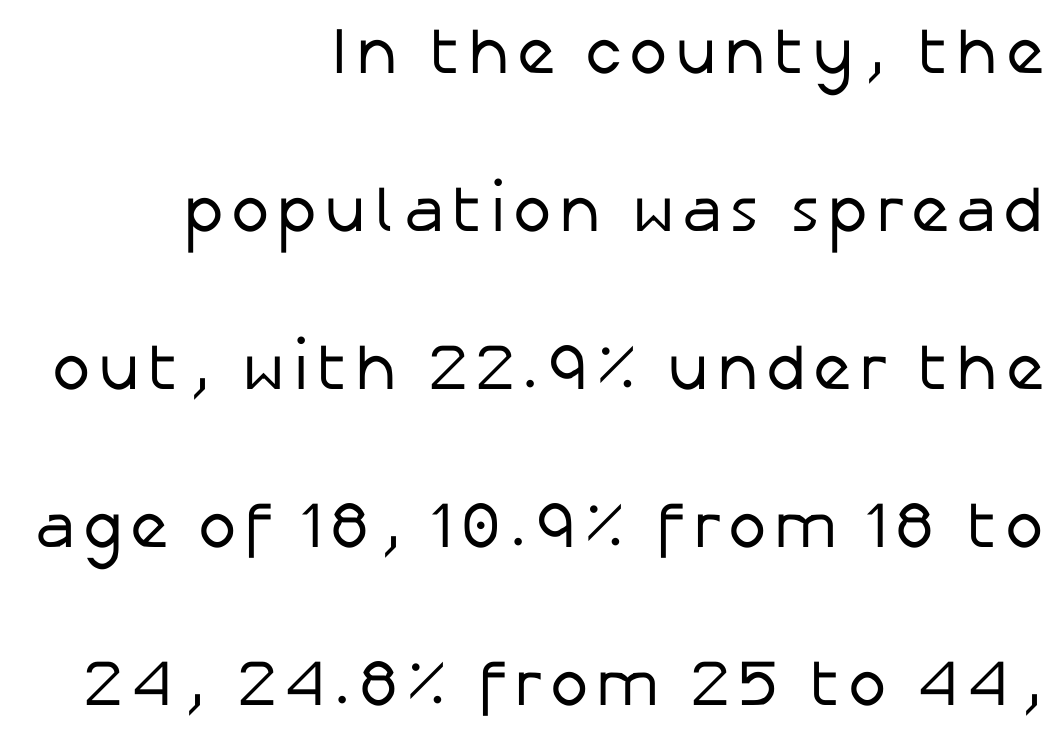
Each letter keeps its own natural width here, so spacing adapts to shape. Bare-footed words on every line. Honestly, the rows look like they've been pulled way apart. Posture: upright roman.
